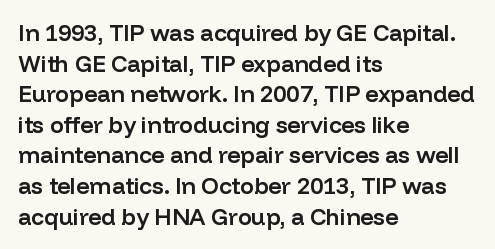
Is there any slant? The stems are plumb. The leading is moderate, giving the passage an even texture. A bit beefed up — I'd call it semibold rather than bold. No word sits above an underline. Characters follow at the spacing the type designer built in. Compared with a centered layout, this one pins lines to the left instead.
